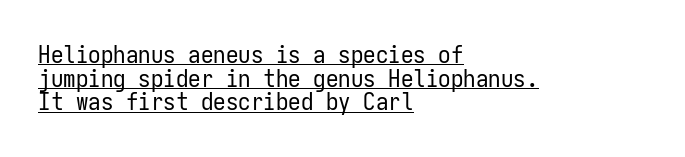
The image shows 25 px text type, upright; set left-aligned, tight line spacing (0.95x), normal letter spacing, underlined.
